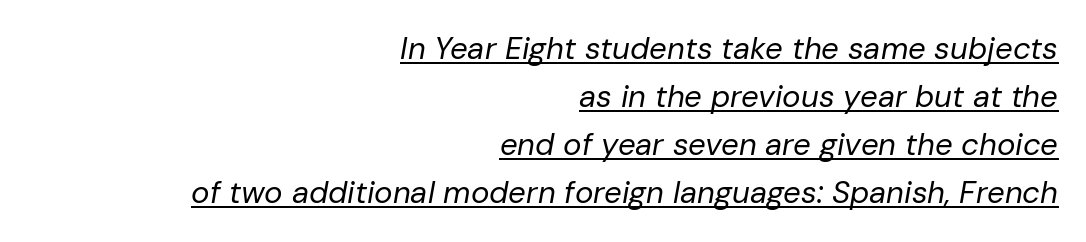
{"italic": "yes", "lean": "right", "slant_degrees": 10, "bold": "no", "weight": "regular", "width": "normal", "stroke_contrast": "low", "x_height": "medium", "monospaced": "no", "underline": "yes", "align": "right", "line_spacing": "normal", "line_spacing_ratio": 1.55, "letter_spacing": "normal", "letter_spacing_em": 0.0, "glyph_px": 31}
